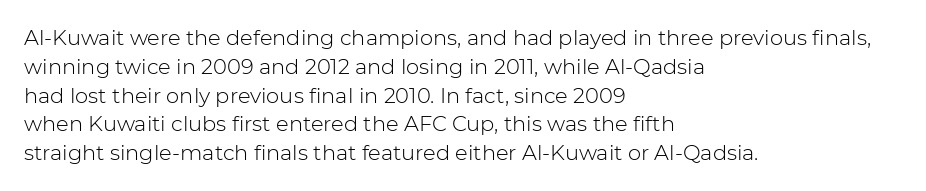
Q: Is the text bold? A: No.
Q: Is the text italic (slanted)? A: No, it is upright.
Q: Is the text underlined? A: No.
Q: How is the paragraph aligned? A: Left-aligned.
Q: Is the spacing between letters normal or unusually wide? A: Normal.
Q: Is the spacing between lines tight, normal or loose? A: Normal.
